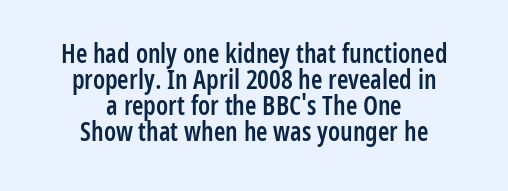
Q: Is the text bold? A: Semi-bold.
Q: Is the text italic (slanted)? A: No, it is upright.
Q: Is the text underlined? A: No.
Q: How is the paragraph aligned? A: Centered.
Q: Is the spacing between letters normal or unusually wide? A: Normal.
Q: Is the spacing between lines tight, normal or loose? A: Tight.
